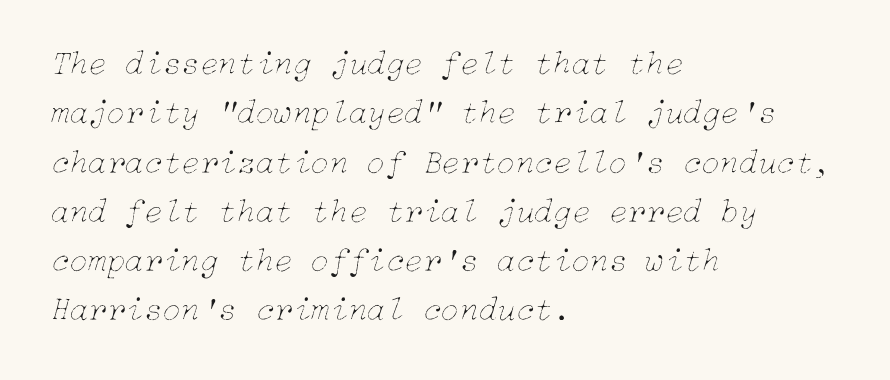
The image shows 34 px thin type, italic (leaning right); set left-aligned, normal line spacing (1.45x), normal letter spacing, not underlined; low stroke contrast and a medium x-height.
